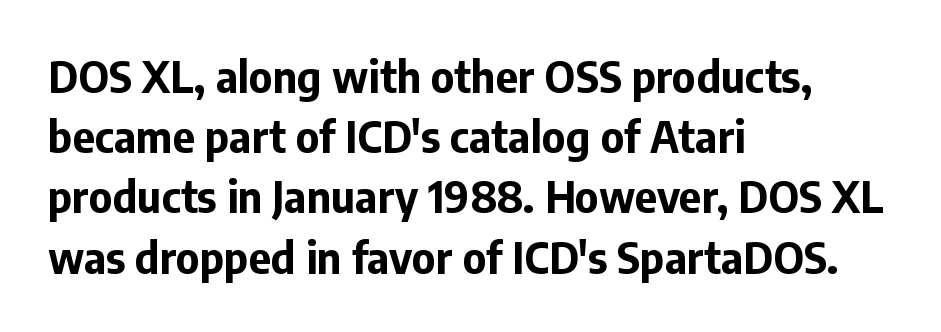
Q: Is the text bold? A: Yes.
Q: Is the text italic (slanted)? A: No, it is upright.
Q: Is the typeface a serif or a sans-serif typeface? A: Sans-serif.
Q: Is the text underlined? A: No.
Q: How is the paragraph aligned? A: Left-aligned.
Q: Is the spacing between letters normal or unusually wide? A: Normal.
Q: Is the spacing between lines tight, normal or loose? A: Normal.
Q: Width (condensed, normal, or wide)? A: Normal.
Q: Stroke contrast? A: Low.
Q: x-height? A: Medium.
Q: Monospaced? A: No.
